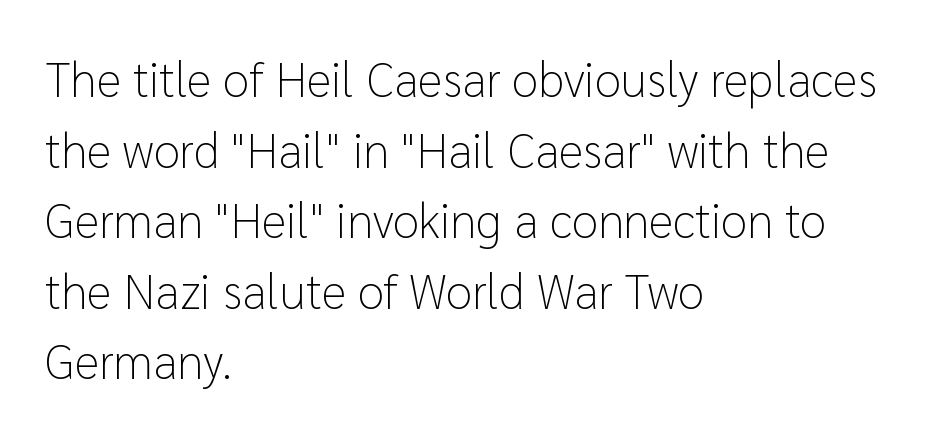
{"serif": "no", "italic": "no", "bold": "no", "weight": "light", "width": "normal", "stroke_contrast": "low", "x_height": "medium", "monospaced": "no", "underline": "no", "align": "left", "line_spacing": "normal", "line_spacing_ratio": 1.47, "letter_spacing": "normal", "letter_spacing_em": 0.0, "glyph_px": 48}
